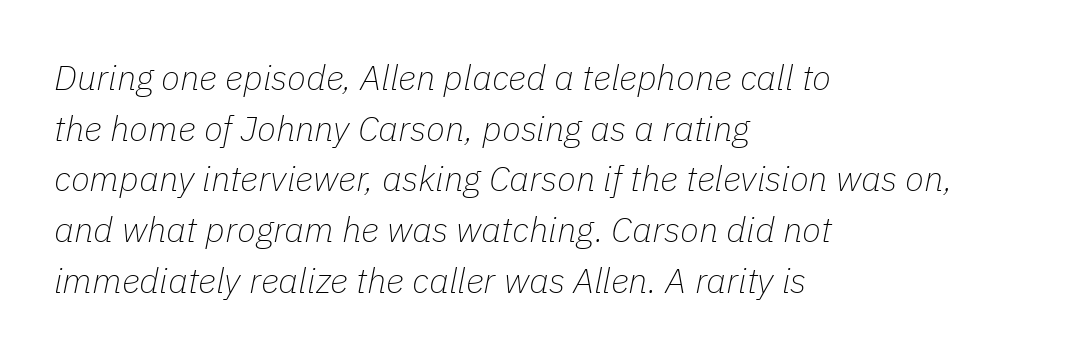
{"italic": "yes", "lean": "right", "slant_degrees": 11, "bold": "no", "weight": "thin", "width": "normal", "stroke_contrast": "low", "x_height": "medium", "monospaced": "no", "underline": "no", "align": "left", "line_spacing": "normal", "line_spacing_ratio": 1.45, "letter_spacing": "normal", "letter_spacing_em": 0.0, "glyph_px": 35}
